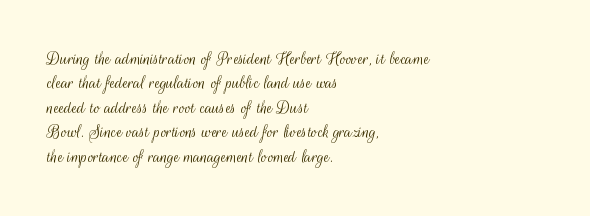
{"bold": "no", "underline": "no", "align": "left", "line_spacing_ratio": 1.22, "letter_spacing": "normal", "letter_spacing_em": 0.0, "glyph_px": 20}
